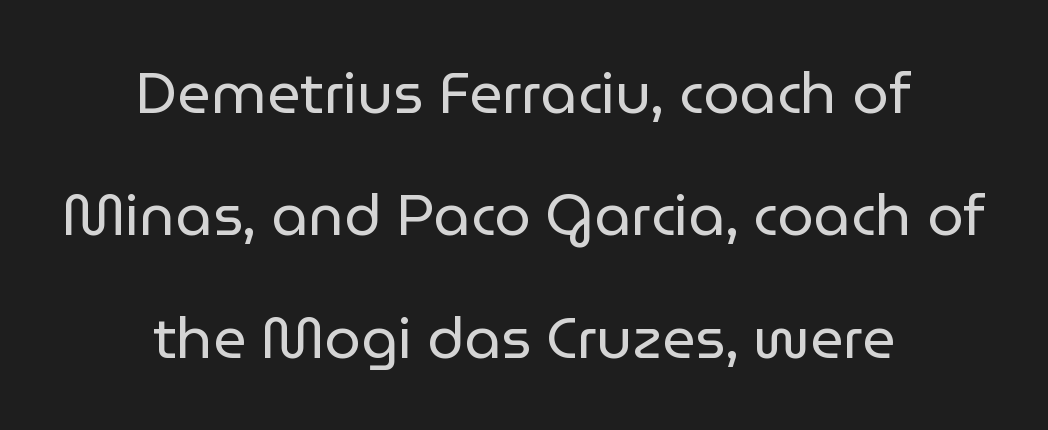
The image shows 58 px regular-weight sans-serif type, upright; set centered, loose line spacing (2.11x), normal letter spacing, not underlined; low stroke contrast and a medium x-height.
